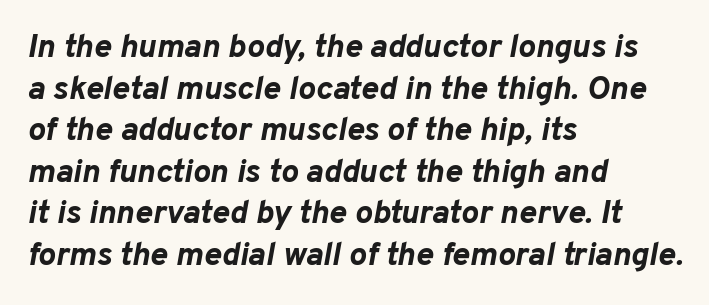
The image shows 33 px bold type, italic (leaning right); set left-aligned, normal line spacing (1.26x), normal letter spacing, not underlined; low stroke contrast and a medium x-height.
